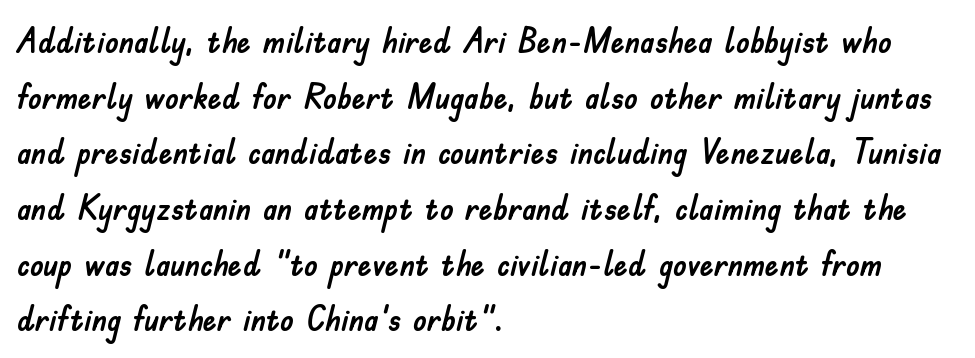
Does the type have serifs? No, each stem ends abruptly. What stands out about the letter spacing? Nothing — it is the standard amount. The rendering anchors every line to the left-hand side. The zone under the glyphs is completely vacant.
